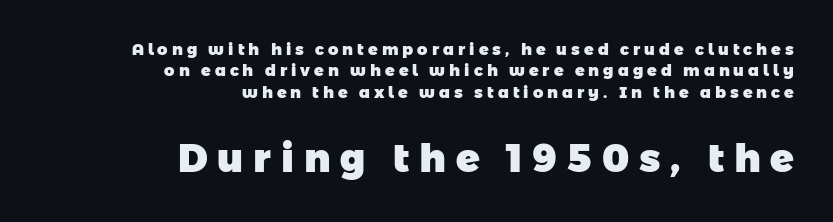
The image shows 39 px heavy sans-serif type; set right-aligned, normal line spacing (1.33x), unusually wide letter spacing (+0.25 em), not underlined; the second (bottom) block is 2.44x larger; low stroke contrast and a medium x-height.
